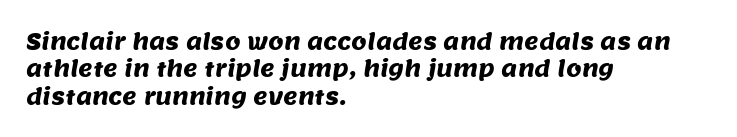
The image shows 22 px text type; set left-aligned, line spacing 1.24x, normal letter spacing, not underlined.
